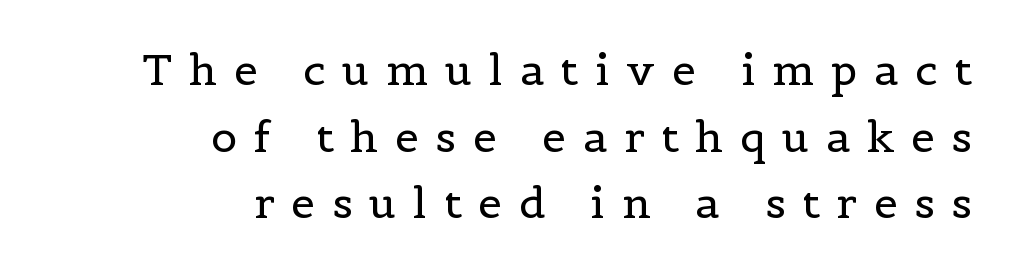
{"serif": "yes", "italic": "no", "bold": "no", "weight": "regular", "width": "normal", "x_height": "medium", "monospaced": "no", "underline": "no", "align": "right", "line_spacing": "normal", "line_spacing_ratio": 1.55, "letter_spacing": "wide", "letter_spacing_em": 0.39, "glyph_px": 43}
